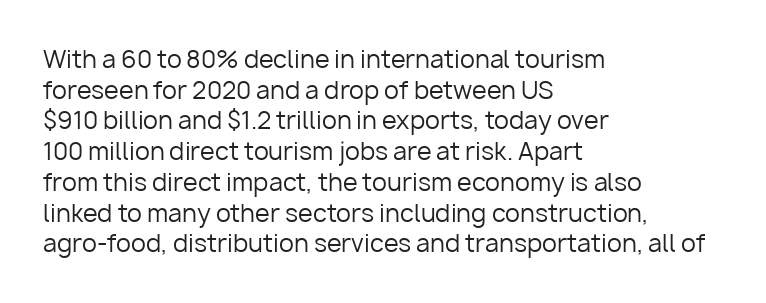
Q: Is the text bold? A: No.
Q: Is the text italic (slanted)? A: No, it is upright.
Q: Is the text underlined? A: No.
Q: How is the paragraph aligned? A: Left-aligned.
Q: Is the spacing between letters normal or unusually wide? A: Normal.
Q: Is the spacing between lines tight, normal or loose? A: Normal.
